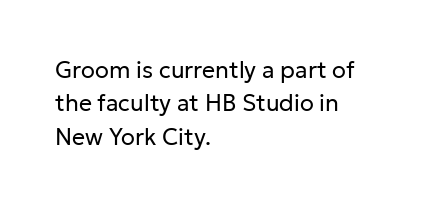
The image shows 23 px text type, upright; set left-aligned, normal line spacing (1.45x), normal letter spacing, not underlined.
